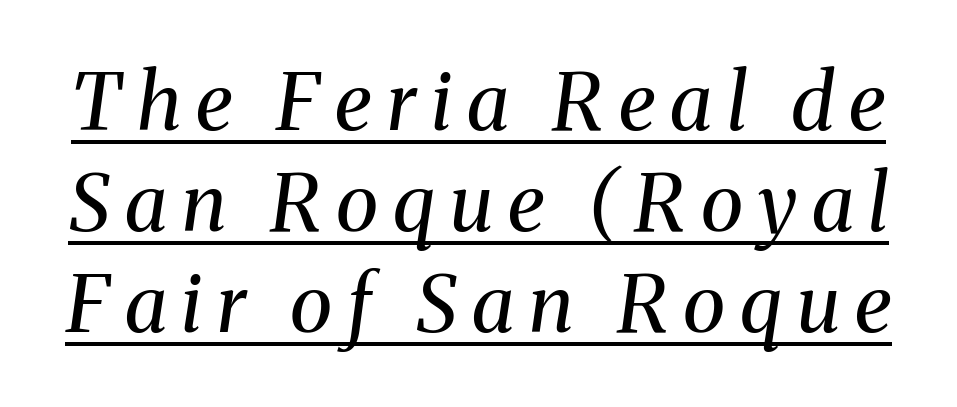
Q: Is the text bold? A: No.
Q: Is the text italic (slanted)? A: Yes, it leans right by about 8 degrees.
Q: Is the typeface a serif or a sans-serif typeface? A: Serif.
Q: Is the text underlined? A: Yes.
Q: Is the spacing between lines tight, normal or loose? A: Normal.
Q: Width (condensed, normal, or wide)? A: Normal.
Q: Stroke contrast? A: Medium.
Q: x-height? A: Medium.
Q: Monospaced? A: No.
